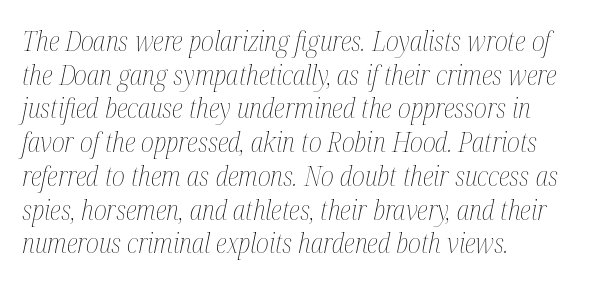
{"italic": "yes", "lean": "right", "slant_degrees": 12, "bold": "no", "underline": "no", "align": "left", "line_spacing": "normal", "line_spacing_ratio": 1.25, "letter_spacing": "normal", "letter_spacing_em": 0.0, "glyph_px": 27}
